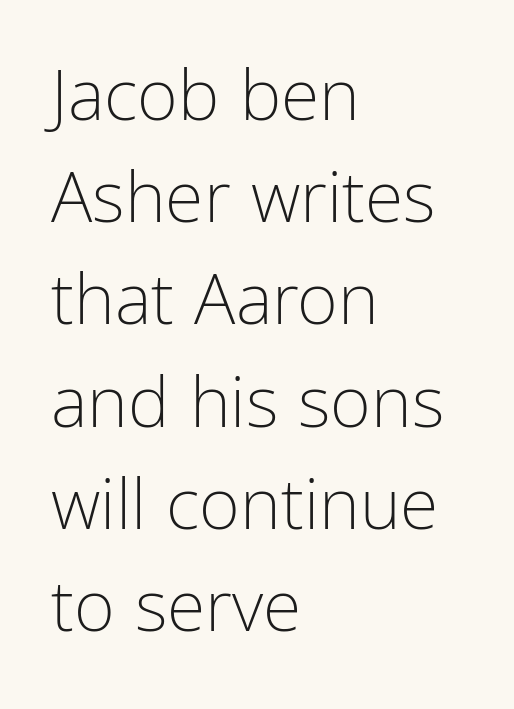
{"serif": "no", "italic": "no", "bold": "no", "weight": "light", "width": "condensed", "stroke_contrast": "low", "x_height": "medium", "monospaced": "no", "underline": "no", "align": "left", "line_spacing": "normal", "line_spacing_ratio": 1.46, "letter_spacing": "normal", "letter_spacing_em": 0.0, "glyph_px": 70}
